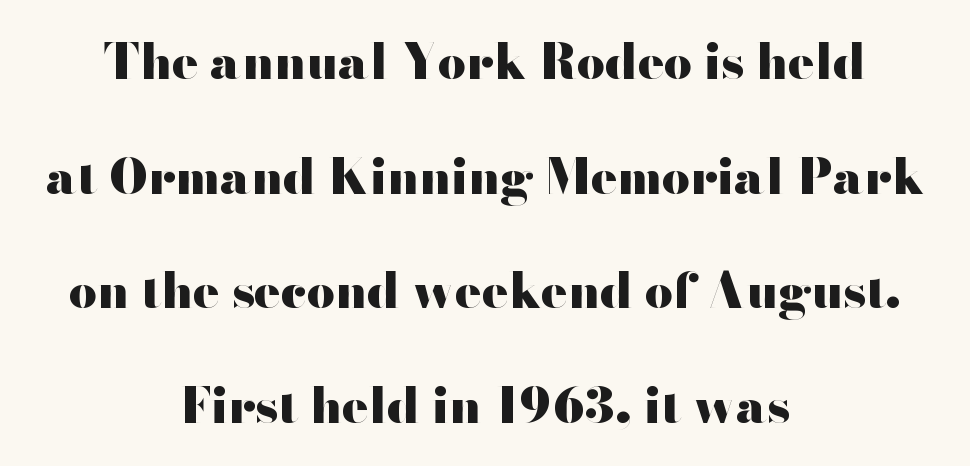
The image shows 49 px heavy, wide sans-serif type, upright; set centered, loose line spacing (2.34x), normal letter spacing, not underlined; high stroke contrast and a small x-height.
